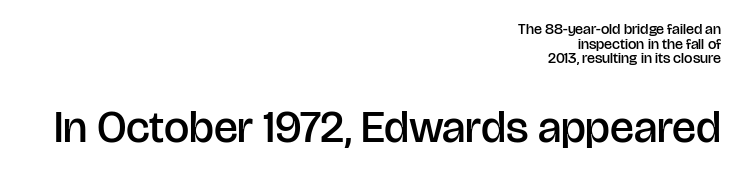
The image shows 45 px semibold sans-serif type, upright; set right-aligned, tight line spacing (0.97x), normal letter spacing, not underlined; the second (bottom) block is 3.0x larger; low stroke contrast and a large x-height.
